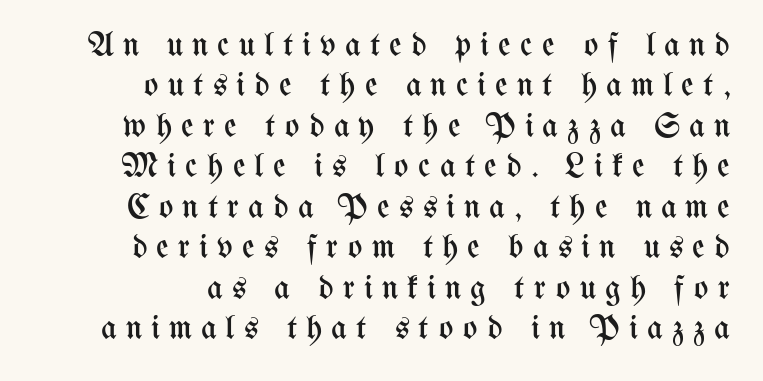
{"italic": "no", "bold": "no", "weight": "regular", "width": "condensed", "stroke_contrast": "medium", "x_height": "medium", "monospaced": "no", "underline": "no", "align": "right", "line_spacing_ratio": 1.19, "letter_spacing": "wide", "letter_spacing_em": 0.27, "glyph_px": 34}
